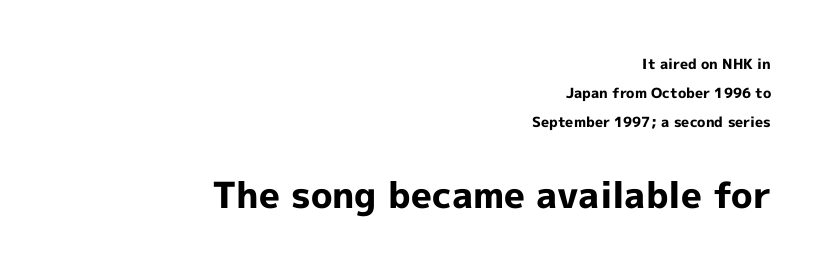
The image shows 36 px bold sans-serif type, upright; set right-aligned, loose line spacing (2.08x), normal letter spacing, not underlined; the second (bottom) block is 2.57x larger; a medium x-height.
